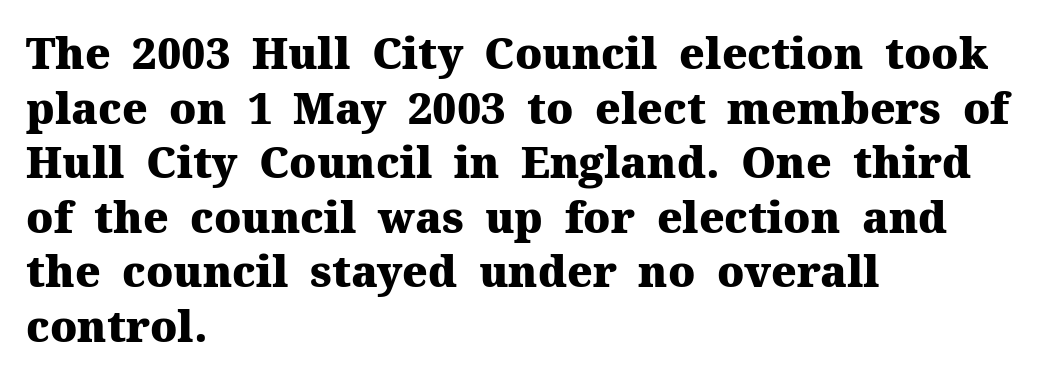
Set as a true bold cut, around the 700 mark. The face used here is proportionally spaced, like ordinary book or web type. Interline gaps are of average width in this sample. Nobody touched the tracking dial on this one. Does the type have serifs? Yes, each stem ends in a small foot. Does the copy run flush right? No — it runs flush left.
